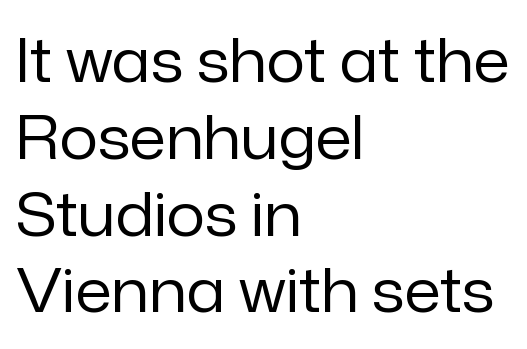
{"serif": "no", "italic": "no", "bold": "no", "weight": "regular", "width": "normal", "stroke_contrast": "low", "x_height": "medium", "monospaced": "no", "underline": "no", "align": "left", "line_spacing": "normal", "line_spacing_ratio": 1.28, "letter_spacing": "normal", "letter_spacing_em": 0.0, "glyph_px": 60}
